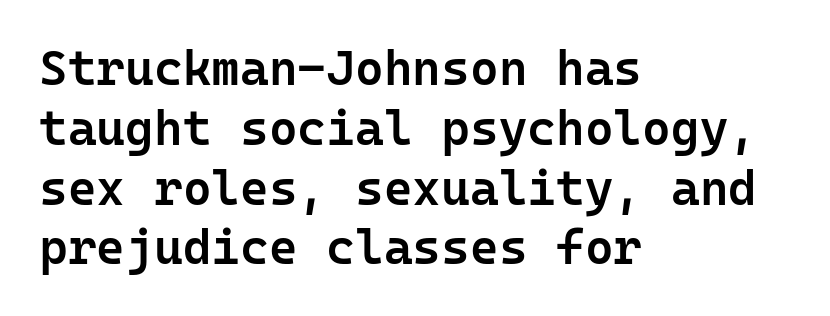
Teacher's note: observe the even left margin — that is flush-left alignment. Letter spacing: default. How heavy is the stroke? Medium-heavy — a semibold, shy of bold. This is sans-serif lettering, the kind often seen on screens and signage. Plain, unruled lines of type. These lines are rendered in a fixed-pitch font.
